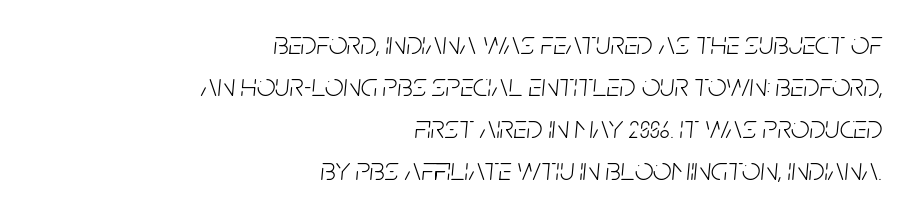
Q: Is the text bold? A: No.
Q: Is the text italic (slanted)? A: Yes, it leans right by about 5 degrees.
Q: Is the text underlined? A: No.
Q: How is the paragraph aligned? A: Right-aligned.
Q: Is the spacing between letters normal or unusually wide? A: Normal.
Q: Is the spacing between lines tight, normal or loose? A: Normal.
Q: Width (condensed, normal, or wide)? A: Condensed.
Q: Stroke contrast? A: Low.
Q: x-height? A: Large.
Q: Monospaced? A: No.
